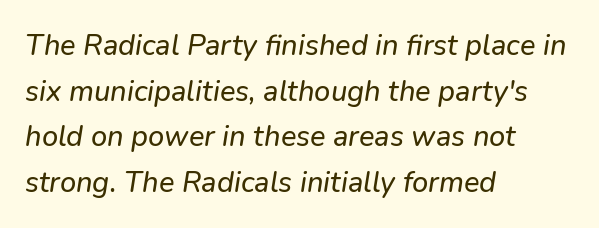
The image shows 29 px text type, italic (leaning right); set left-aligned, normal line spacing (1.57x), normal letter spacing, not underlined; low stroke contrast and a medium x-height.
